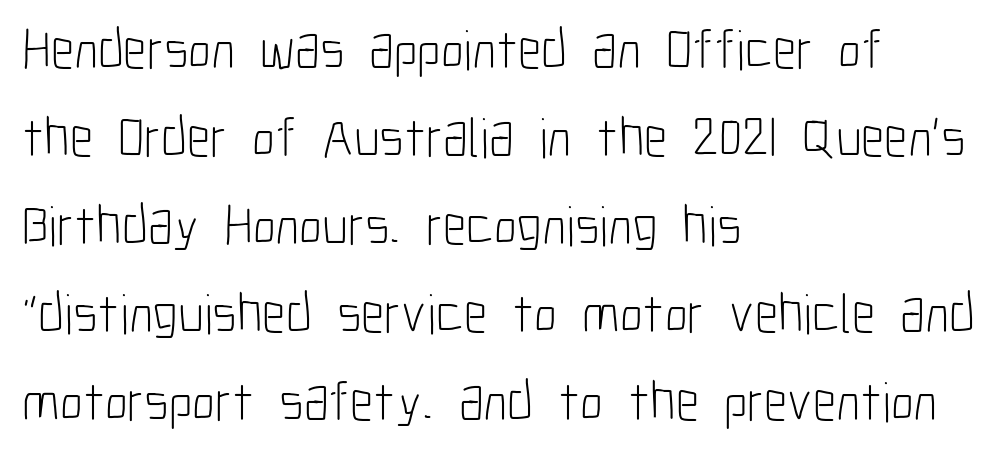
The image shows 56 px light, condensed sans-serif type, upright; set left-aligned, normal line spacing (1.57x), normal letter spacing, not underlined; low stroke contrast and a medium x-height.
